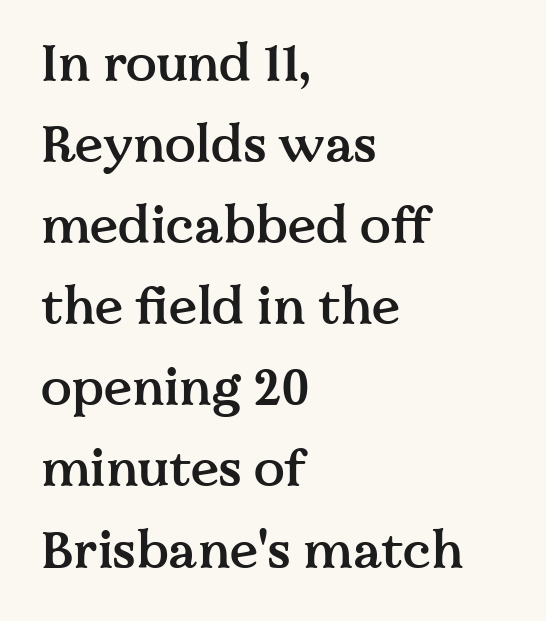
The image shows 51 px semibold serif type, upright; set left-aligned, normal line spacing (1.59x), normal letter spacing, not underlined; medium stroke contrast and a medium x-height.
